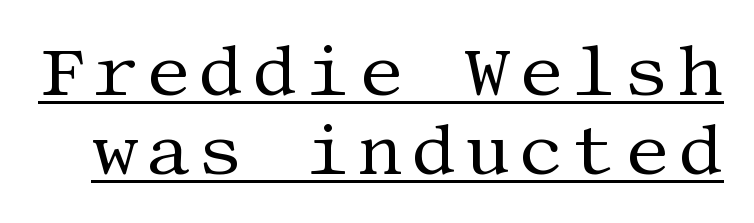
{"serif": "yes", "italic": "no", "bold": "no", "weight": "regular", "width": "normal", "stroke_contrast": "medium", "x_height": "large", "underline": "yes", "line_spacing": "tight", "line_spacing_ratio": 1.11, "glyph_px": 71}
